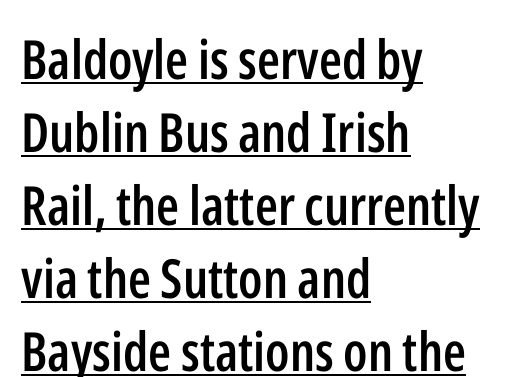
The image shows 54 px semibold, condensed sans-serif type, upright; set left-aligned, normal line spacing (1.35x), normal letter spacing, underlined; low stroke contrast and a medium x-height.
